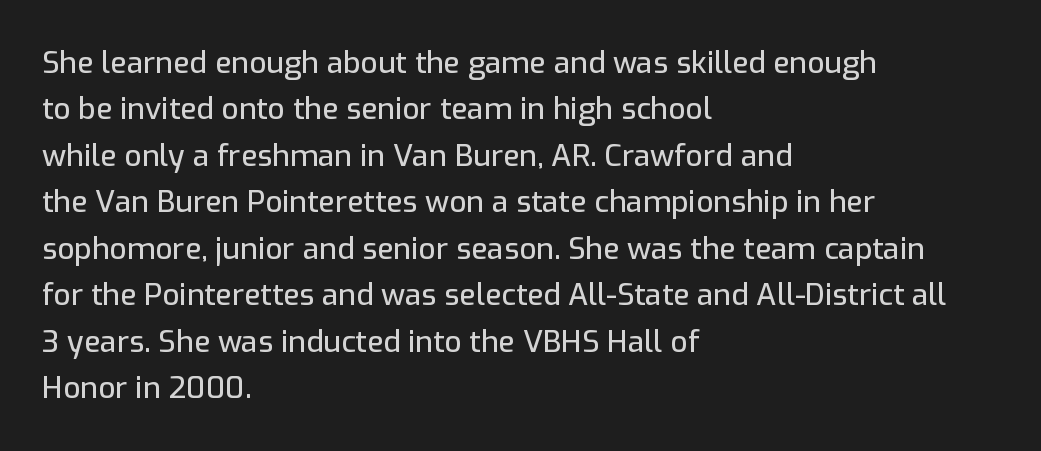
Q: Is the text italic (slanted)? A: No, it is upright.
Q: Is the typeface a serif or a sans-serif typeface? A: Sans-serif.
Q: Is the text underlined? A: No.
Q: How is the paragraph aligned? A: Left-aligned.
Q: Is the spacing between letters normal or unusually wide? A: Normal.
Q: Is the spacing between lines tight, normal or loose? A: Normal.
Q: Width (condensed, normal, or wide)? A: Normal.
Q: Stroke contrast? A: Low.
Q: x-height? A: Medium.
Q: Monospaced? A: No.
